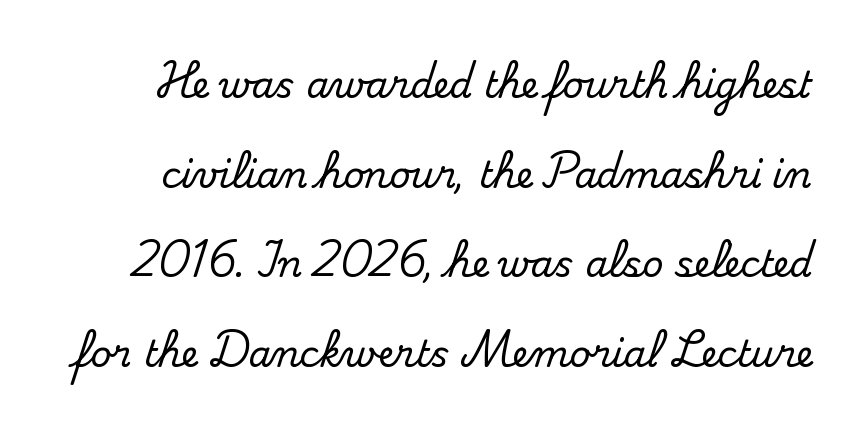
Q: Is the text italic (slanted)? A: Yes.
Q: Is the text underlined? A: No.
Q: Is the spacing between letters normal or unusually wide? A: Normal.
Q: Is the spacing between lines tight, normal or loose? A: Loose.
Q: Width (condensed, normal, or wide)? A: Normal.
Q: Stroke contrast? A: Medium.
Q: x-height? A: Small.
Q: Monospaced? A: No.
